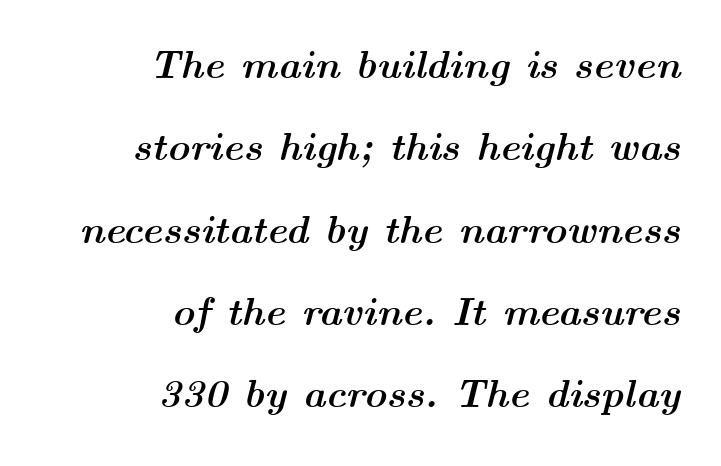
Q: Is the text bold? A: Yes.
Q: Is the text italic (slanted)? A: Yes, it leans right by about 14 degrees.
Q: Is the text underlined? A: No.
Q: How is the paragraph aligned? A: Right-aligned.
Q: Is the spacing between letters normal or unusually wide? A: Normal.
Q: Is the spacing between lines tight, normal or loose? A: Loose.
Q: Width (condensed, normal, or wide)? A: Wide.
Q: Stroke contrast? A: Medium.
Q: x-height? A: Medium.
Q: Monospaced? A: No.
